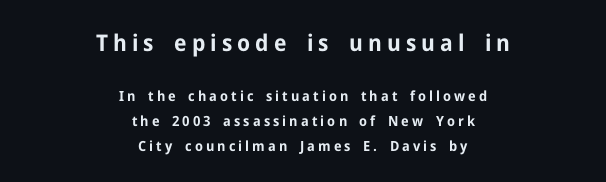
Q: Is the text bold? A: Yes.
Q: Is the text italic (slanted)? A: No, it is upright.
Q: Is the text underlined? A: No.
Q: How is the paragraph aligned? A: Centered.
Q: Is the spacing between letters normal or unusually wide? A: Unusually wide.
Q: Which block of text is set in a larger size, the first (top) or the second (bottom)? A: The first (top) one.
